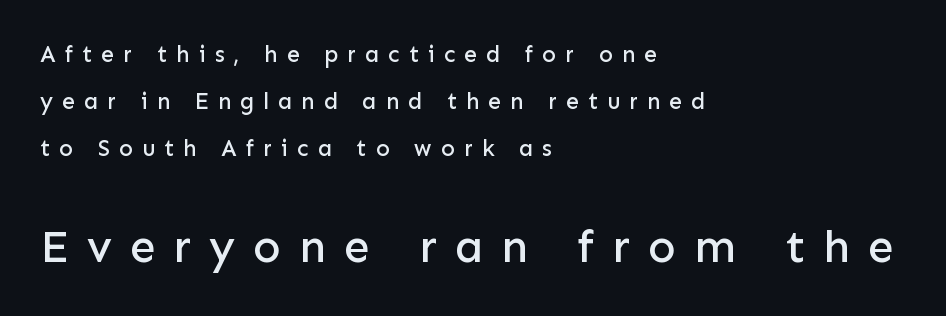
{"serif": "no", "italic": "no", "width": "normal", "stroke_contrast": "low", "x_height": "medium", "monospaced": "no", "underline": "no", "align": "left", "line_spacing": "loose", "line_spacing_ratio": 2.05, "letter_spacing": "wide", "letter_spacing_em": 0.39, "larger_block": "second", "size_ratio": 2.0, "glyph_px": 46}
